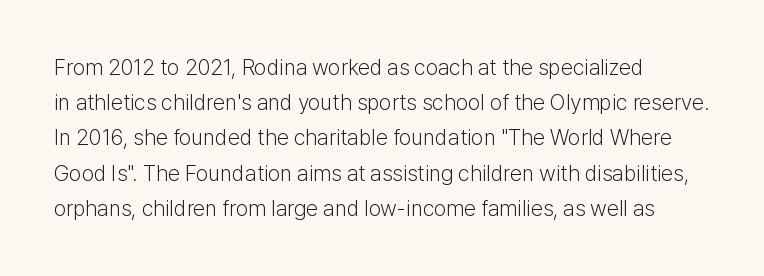
{"italic": "no", "bold": "no", "underline": "no", "align": "left", "line_spacing": "normal", "line_spacing_ratio": 1.6, "letter_spacing": "normal", "letter_spacing_em": 0.0, "glyph_px": 22}
